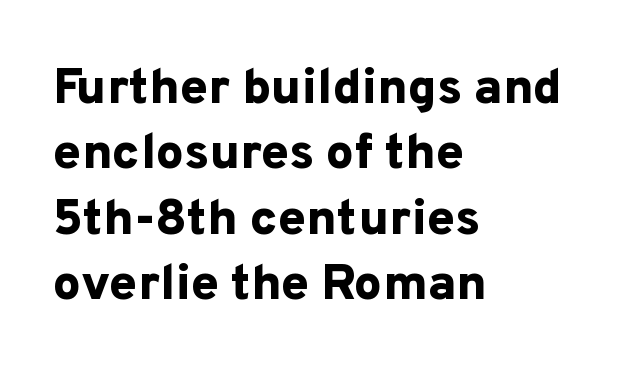
{"serif": "no", "italic": "no", "bold": "yes", "weight": "bold", "width": "normal", "stroke_contrast": "low", "x_height": "medium", "monospaced": "no", "underline": "no", "align": "left", "line_spacing": "normal", "line_spacing_ratio": 1.31, "letter_spacing": "normal", "letter_spacing_em": 0.0, "glyph_px": 50}
